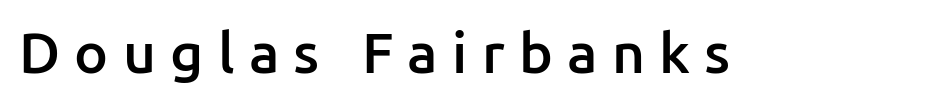
{"serif": "no", "italic": "no", "bold": "semi", "weight": "semibold", "width": "normal", "stroke_contrast": "low", "x_height": "medium", "monospaced": "no", "underline": "no", "letter_spacing": "wide", "letter_spacing_em": 0.25, "glyph_px": 57}
